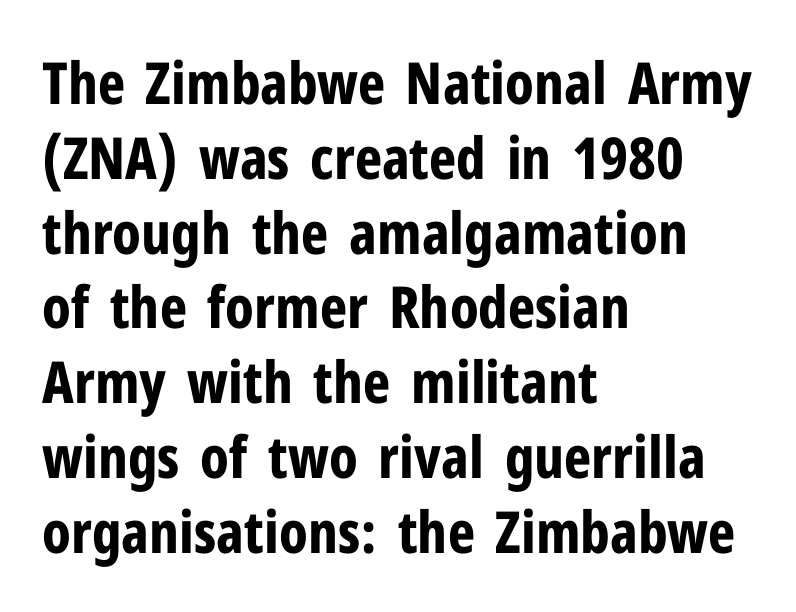
The image shows 58 px bold, condensed sans-serif type, upright; set left-aligned, normal line spacing (1.29x), normal letter spacing, not underlined; low stroke contrast and a medium x-height.
